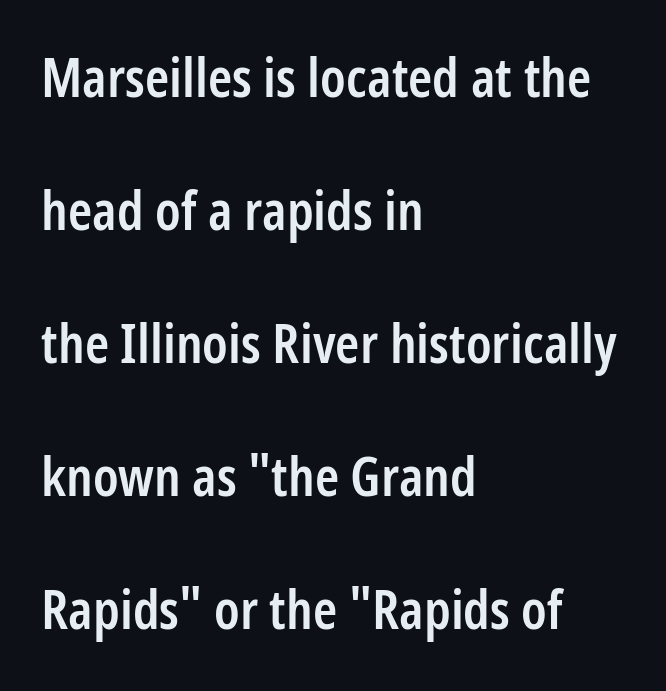
The image shows 55 px semibold, condensed sans-serif type, upright; set left-aligned, loose line spacing (2.42x), normal letter spacing, not underlined; low stroke contrast and a medium x-height.
